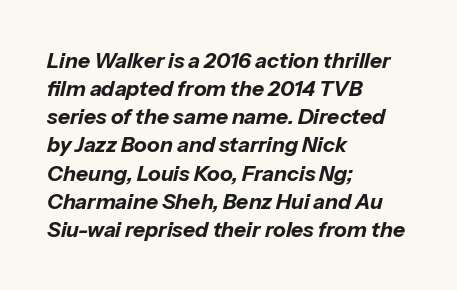
{"italic": "yes", "lean": "right", "slant_degrees": 13, "bold": "yes", "underline": "no", "align": "left", "line_spacing": "normal", "line_spacing_ratio": 1.34, "letter_spacing": "normal", "letter_spacing_em": 0.0, "glyph_px": 21}
